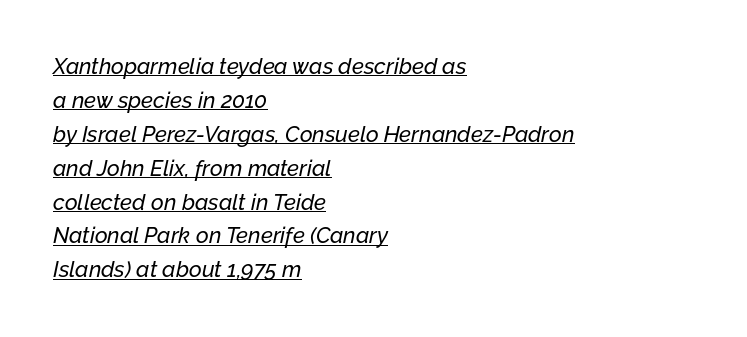
Q: Is the text italic (slanted)? A: Yes, it leans right by about 12 degrees.
Q: Is the text underlined? A: Yes.
Q: How is the paragraph aligned? A: Left-aligned.
Q: Is the spacing between letters normal or unusually wide? A: Normal.
Q: Is the spacing between lines tight, normal or loose? A: Normal.
